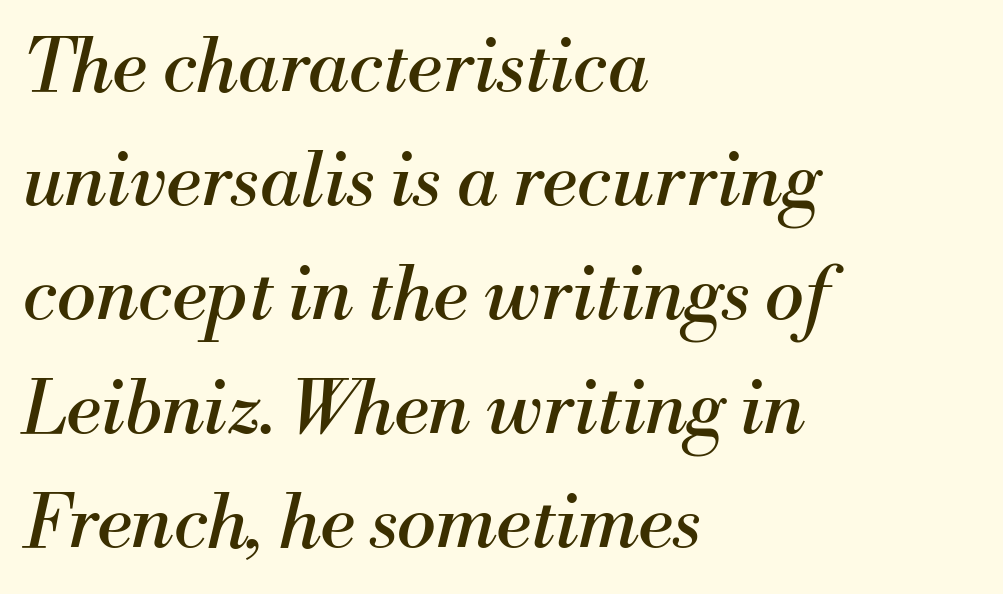
Looking at the ascenders, they clearly lean. Looks like regular typesetting: each glyph gets only the width it needs. Short note: letters normally spaced. These lines are composed in type with serifs.
